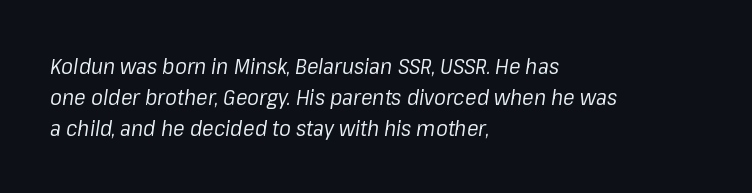
Q: Is the text bold? A: No.
Q: Is the text italic (slanted)? A: Yes, it leans right by about 8 degrees.
Q: Is the text underlined? A: No.
Q: How is the paragraph aligned? A: Left-aligned.
Q: Is the spacing between letters normal or unusually wide? A: Normal.
Q: Is the spacing between lines tight, normal or loose? A: Normal.
